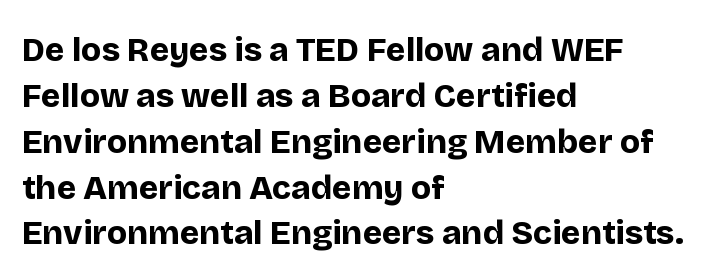
Q: Is the text bold? A: Yes.
Q: Is the text italic (slanted)? A: No, it is upright.
Q: Is the typeface a serif or a sans-serif typeface? A: Sans-serif.
Q: Is the text underlined? A: No.
Q: How is the paragraph aligned? A: Left-aligned.
Q: Is the spacing between letters normal or unusually wide? A: Normal.
Q: Is the spacing between lines tight, normal or loose? A: Normal.
Q: Width (condensed, normal, or wide)? A: Normal.
Q: Stroke contrast? A: Low.
Q: x-height? A: Large.
Q: Monospaced? A: No.
